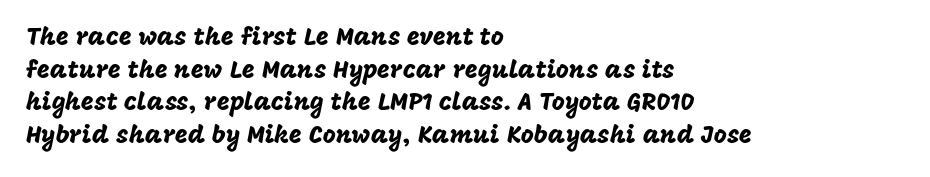
The image shows 25 px text type; set left-aligned, normal line spacing (1.31x), normal letter spacing, not underlined.
